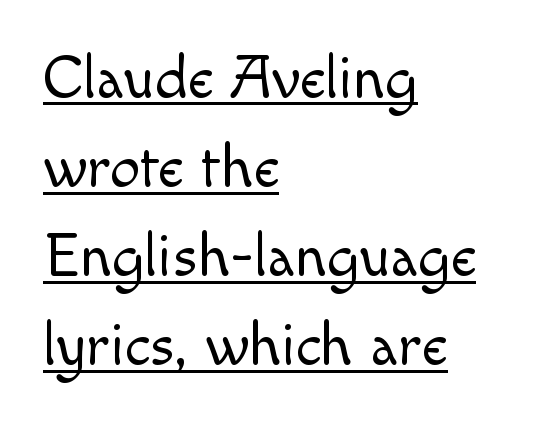
Q: Is the text bold? A: No.
Q: Is the text italic (slanted)? A: No, it is upright.
Q: Is the typeface a serif or a sans-serif typeface? A: Sans-serif.
Q: Is the text underlined? A: Yes.
Q: How is the paragraph aligned? A: Left-aligned.
Q: Is the spacing between letters normal or unusually wide? A: Normal.
Q: Is the spacing between lines tight, normal or loose? A: Normal.
Q: Width (condensed, normal, or wide)? A: Normal.
Q: x-height? A: Small.
Q: Monospaced? A: No.
